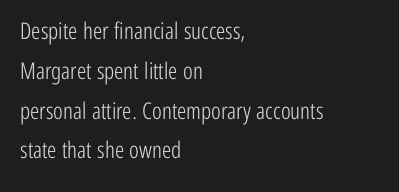
The image shows 23 px text type, upright; set left-aligned, line spacing 1.73x, normal letter spacing, not underlined.
